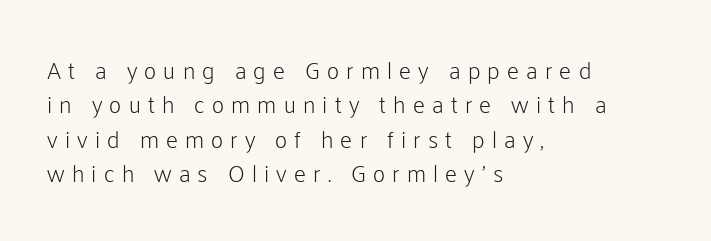
{"italic": "no", "bold": "no", "underline": "no", "align": "left", "line_spacing": "normal", "line_spacing_ratio": 1.43, "letter_spacing": "wide", "letter_spacing_em": 0.3, "glyph_px": 24}
